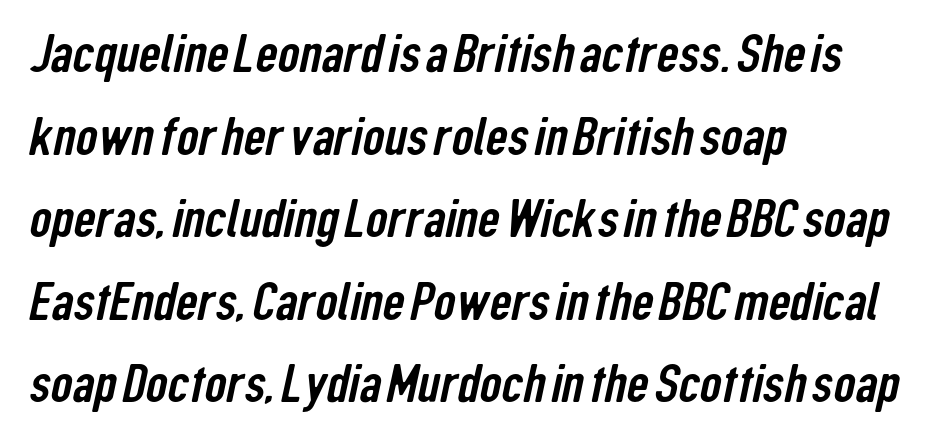
{"serif": "no", "width": "condensed", "stroke_contrast": "low", "x_height": "medium", "monospaced": "no", "underline": "no", "align": "left", "line_spacing": "normal", "line_spacing_ratio": 1.53, "letter_spacing": "normal", "letter_spacing_em": 0.0, "glyph_px": 54}
